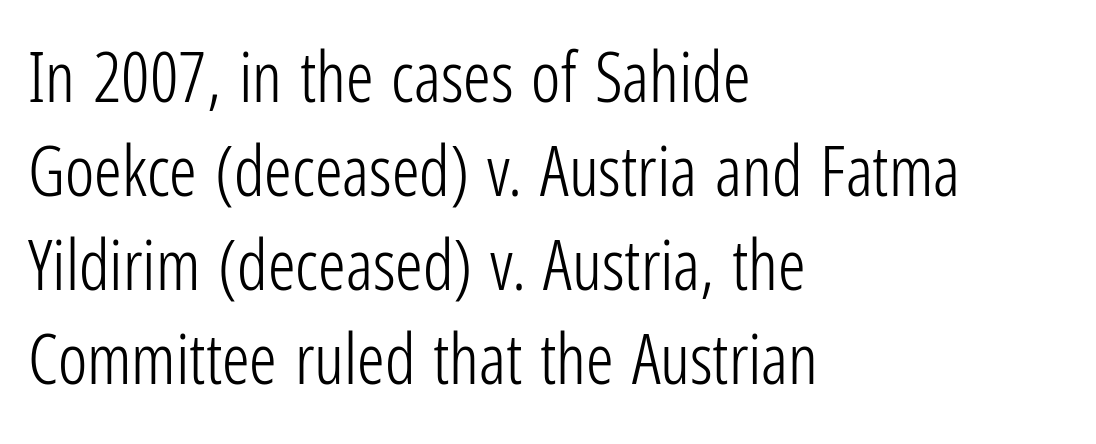
The rows are spaced the way most documents space them. Style check: upright. The typeface chosen for these lines omits serifs. The space directly below the letters is spotless.
